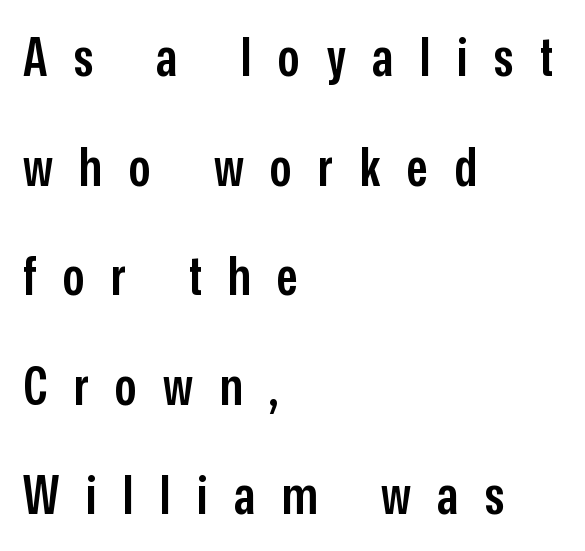
{"serif": "no", "italic": "no", "bold": "semi", "weight": "semibold", "width": "condensed", "stroke_contrast": "low", "x_height": "medium", "monospaced": "no", "underline": "no", "align": "left", "line_spacing": "loose", "line_spacing_ratio": 2.03, "letter_spacing": "wide", "letter_spacing_em": 0.49, "glyph_px": 54}
